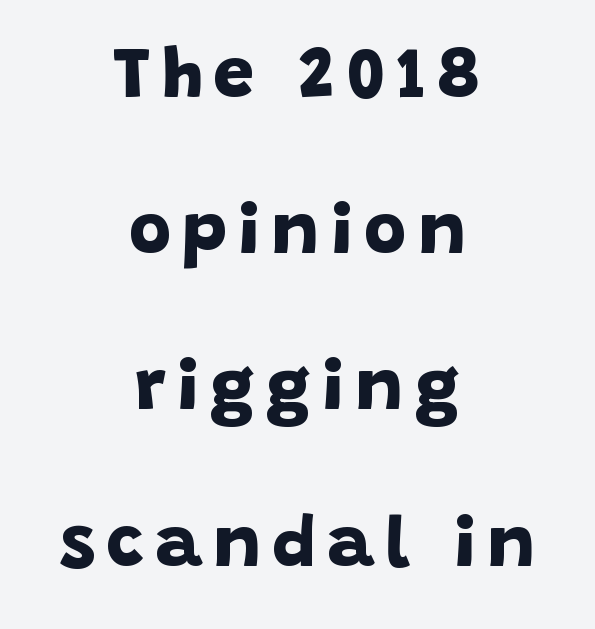
Each glyph is drawn with heavy, bold strokes. Compared with typical paragraphs, the rows here are farther apart. Here the designer chose a conventional face with non-uniform glyph widths. The paragraph shown floats in the horizontal middle. Anything drawn beneath the words? Only blank space.
